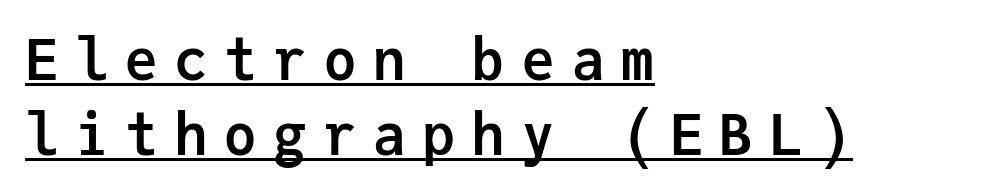
The image shows 57 px semibold sans-serif type, upright, monospaced; set left-aligned, normal line spacing (1.31x), unusually wide letter spacing (+0.27 em), underlined; low stroke contrast and a medium x-height.
